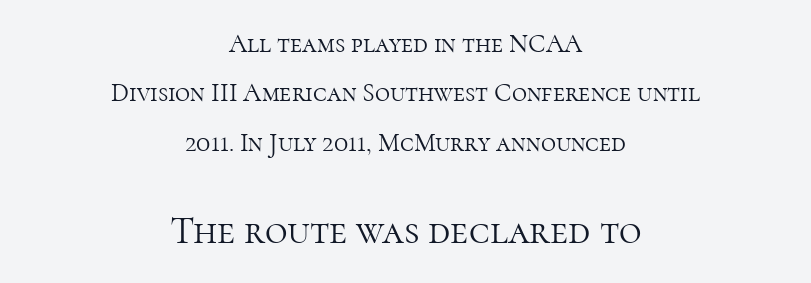
Q: Is the text bold? A: No.
Q: Is the text italic (slanted)? A: No, it is upright.
Q: Is the typeface a serif or a sans-serif typeface? A: Serif.
Q: Is the text underlined? A: No.
Q: How is the paragraph aligned? A: Centered.
Q: Is the spacing between letters normal or unusually wide? A: Normal.
Q: Is the spacing between lines tight, normal or loose? A: Loose.
Q: Which block of text is set in a larger size, the first (top) or the second (bottom)? A: The second (bottom) one.
Q: Width (condensed, normal, or wide)? A: Normal.
Q: Stroke contrast? A: High.
Q: x-height? A: Medium.
Q: Monospaced? A: No.
